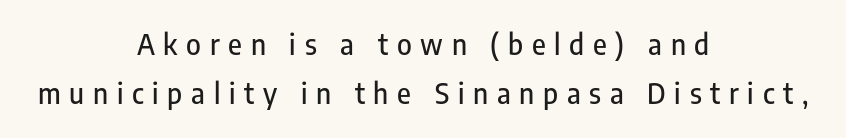
The space beneath each line is pristine and unruled. The specimen reads as upright at a glance. No feet cap the strokes, marking this as sans-serif type. Here the designer chose a conventional face with non-uniform glyph widths. The passage is arranged like a title page — every line centered.
